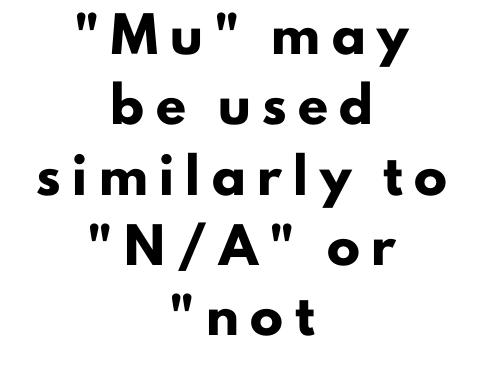
Each new line begins a long way beneath the previous one. Chunky letters — that's bold for sure. A clean baseline with only descenders dipping below it. This sample uses a sans-serif face.
